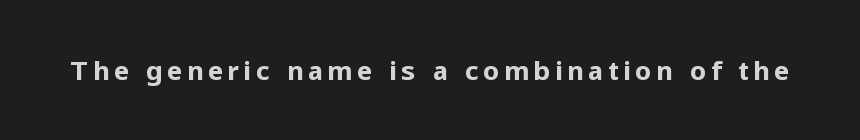
The image shows 26 px bold type, upright; set not underlined.
